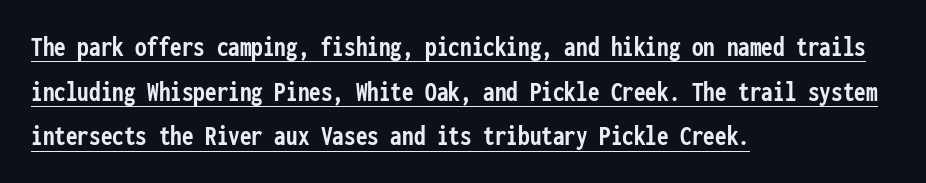
{"serif": "no", "italic": "no", "bold": "yes", "weight": "semibold", "width": "condensed", "stroke_contrast": "low", "x_height": "medium", "monospaced": "yes", "underline": "yes", "align": "left", "line_spacing": "normal", "line_spacing_ratio": 1.54, "letter_spacing": "normal", "letter_spacing_em": 0.0, "glyph_px": 29}
